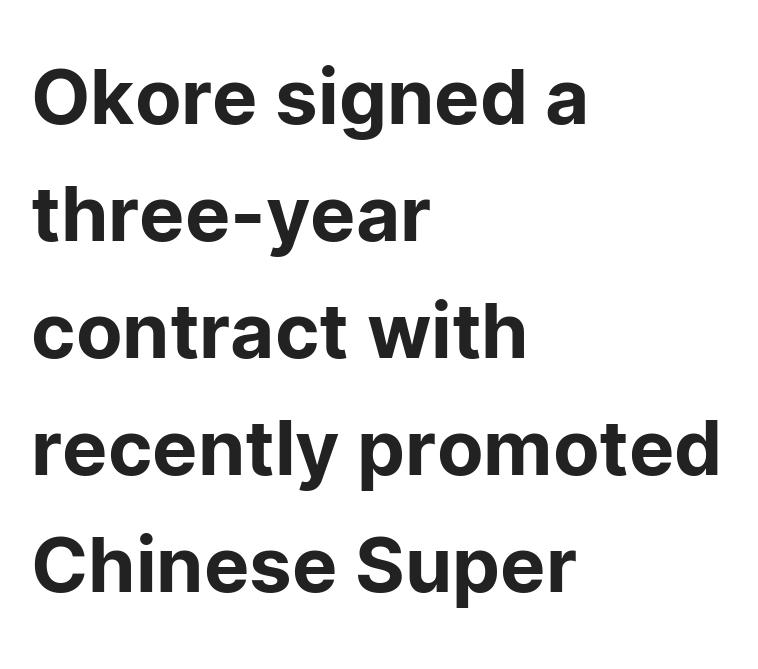
{"serif": "no", "italic": "no", "width": "normal", "stroke_contrast": "low", "x_height": "medium", "monospaced": "no", "underline": "no", "align": "left", "line_spacing": "normal", "line_spacing_ratio": 1.54, "letter_spacing": "normal", "letter_spacing_em": 0.0, "glyph_px": 76}
